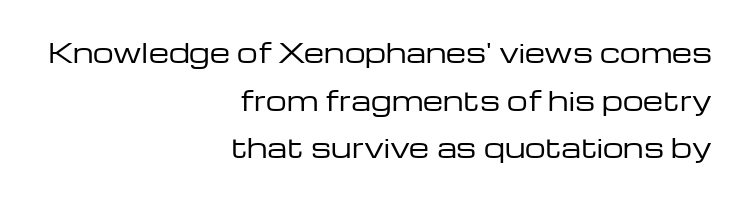
{"italic": "no", "bold": "no", "underline": "no", "align": "right", "line_spacing_ratio": 1.83, "letter_spacing": "normal", "letter_spacing_em": 0.0, "glyph_px": 26}
